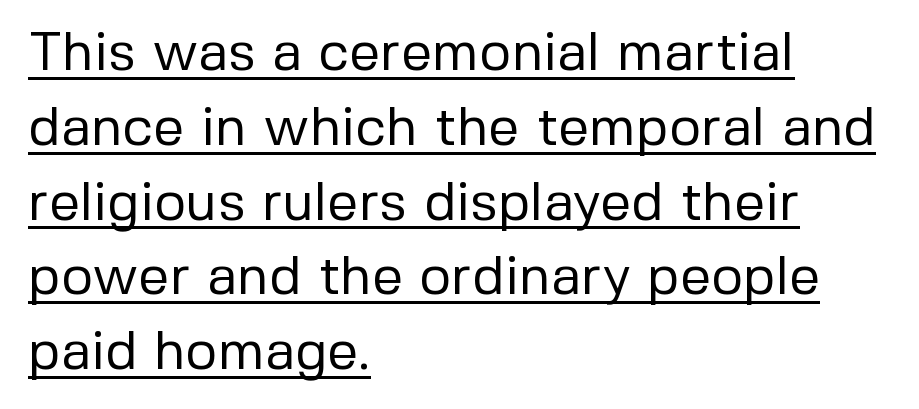
Q: Is the text bold? A: No.
Q: Is the text italic (slanted)? A: No, it is upright.
Q: Is the typeface a serif or a sans-serif typeface? A: Sans-serif.
Q: Is the text underlined? A: Yes.
Q: How is the paragraph aligned? A: Left-aligned.
Q: Is the spacing between letters normal or unusually wide? A: Normal.
Q: Is the spacing between lines tight, normal or loose? A: Normal.
Q: Width (condensed, normal, or wide)? A: Normal.
Q: Stroke contrast? A: Low.
Q: x-height? A: Medium.
Q: Monospaced? A: No.
